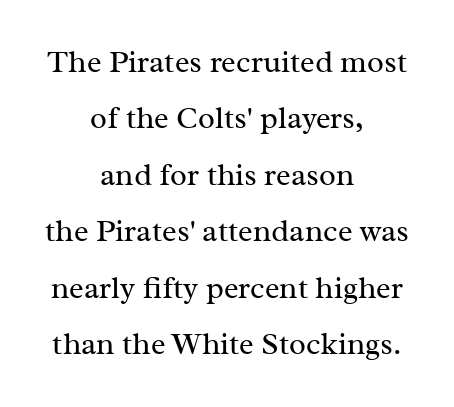
The rendering uses natural spacing where letterforms have individual widths. These lines keep a tight, regular rhythm from letter to letter. Layout note: lines centered. Quick note: underline off. Serifs: yes, visible at the terminals of the letterforms. Nope, not italic — everything's standing straight.
